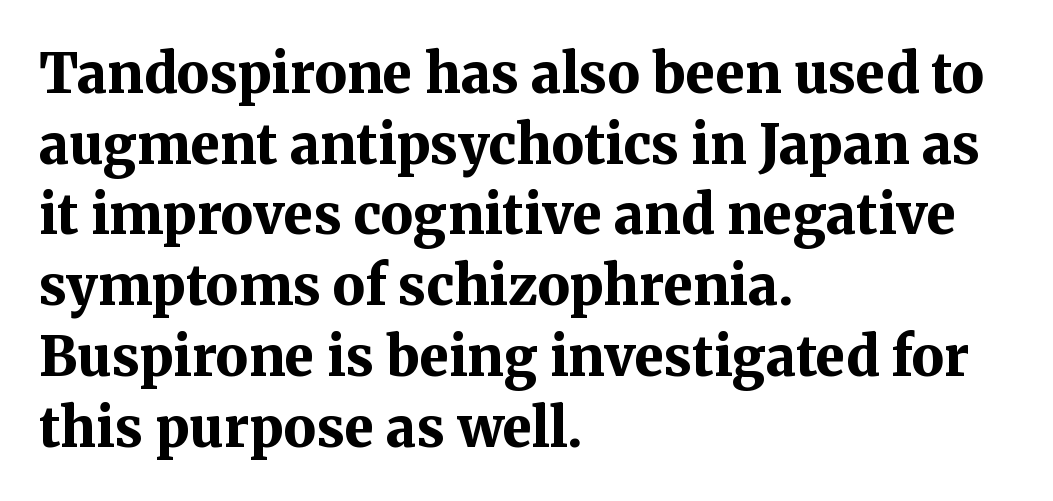
The image shows 54 px bold serif type, upright; set left-aligned, normal line spacing (1.31x), normal letter spacing, not underlined; medium stroke contrast and a medium x-height.
